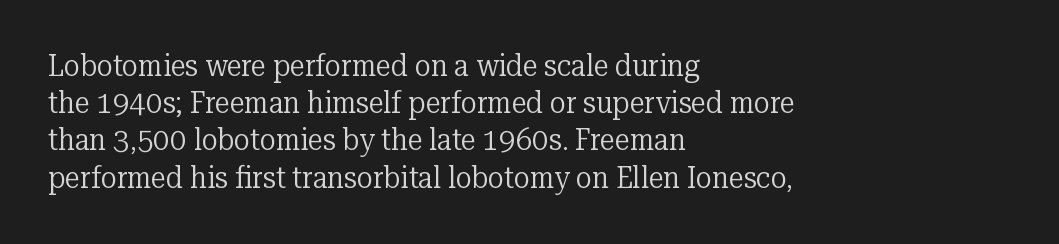
{"serif": "yes", "italic": "no", "bold": "no", "weight": "regular", "width": "normal", "stroke_contrast": "low", "x_height": "medium", "monospaced": "no", "underline": "no", "align": "left", "line_spacing_ratio": 1.24, "letter_spacing": "normal", "letter_spacing_em": 0.0, "glyph_px": 30}
